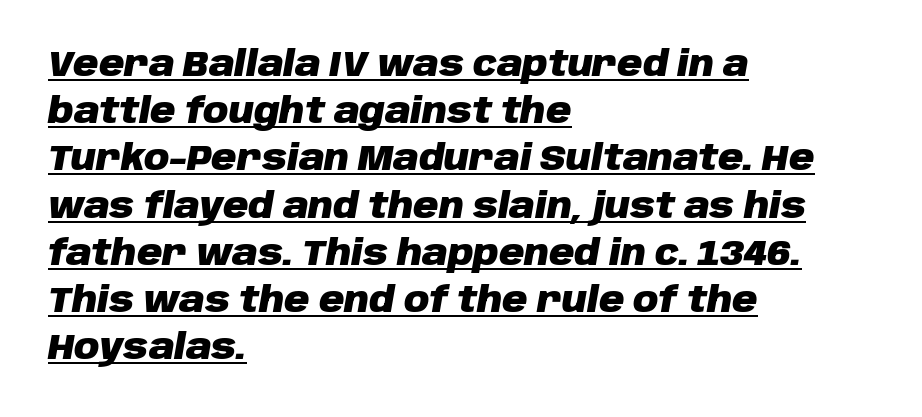
Q: Is the text bold? A: Yes.
Q: Is the text italic (slanted)? A: Yes, it leans right by about 10 degrees.
Q: Is the text underlined? A: Yes.
Q: How is the paragraph aligned? A: Left-aligned.
Q: Is the spacing between letters normal or unusually wide? A: Normal.
Q: Is the spacing between lines tight, normal or loose? A: Normal.
Q: Width (condensed, normal, or wide)? A: Normal.
Q: Stroke contrast? A: Low.
Q: x-height? A: Large.
Q: Monospaced? A: No.
